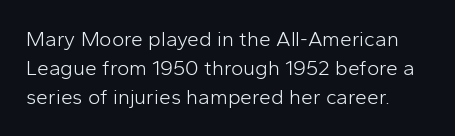
{"italic": "no", "bold": "no", "underline": "no", "line_spacing": "normal", "line_spacing_ratio": 1.37, "letter_spacing": "normal", "letter_spacing_em": 0.0, "glyph_px": 21}
